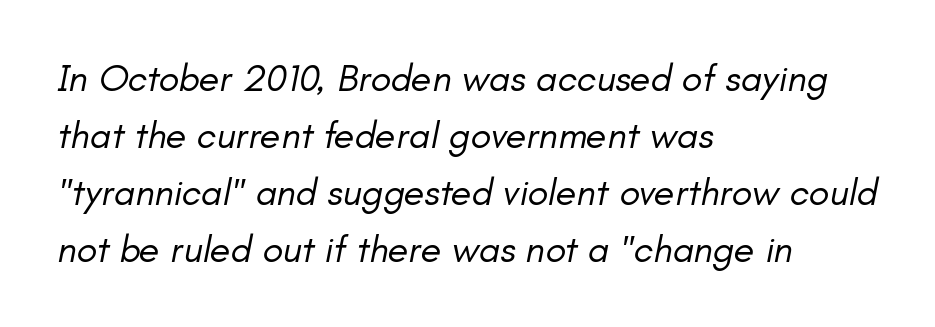
Q: Is the text bold? A: No.
Q: Is the text italic (slanted)? A: Yes, it leans right by about 11 degrees.
Q: Is the text underlined? A: No.
Q: How is the paragraph aligned? A: Left-aligned.
Q: Is the spacing between letters normal or unusually wide? A: Normal.
Q: Is the spacing between lines tight, normal or loose? A: Normal.
Q: Width (condensed, normal, or wide)? A: Normal.
Q: Stroke contrast? A: Low.
Q: x-height? A: Small.
Q: Monospaced? A: No.
